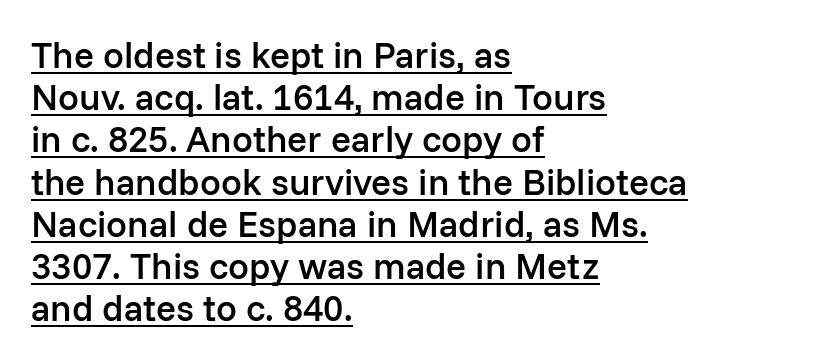
The image shows 37 px semibold sans-serif type, upright; set left-aligned, tight line spacing (1.14x), normal letter spacing, underlined; low stroke contrast and a medium x-height.
